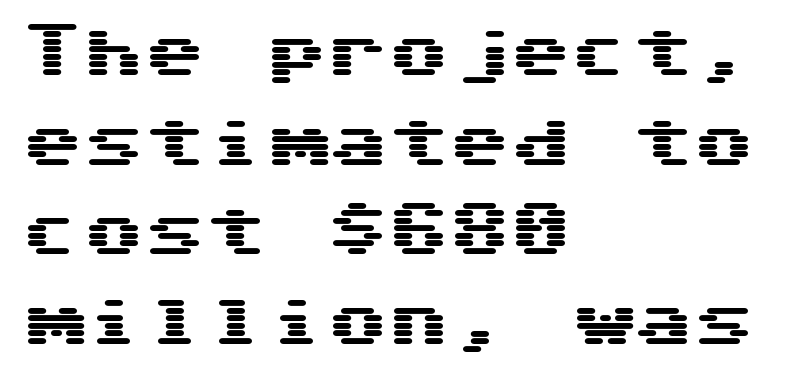
{"serif": "no", "italic": "no", "width": "wide", "stroke_contrast": "medium", "x_height": "medium", "underline": "no", "align": "left", "line_spacing": "normal", "line_spacing_ratio": 1.47, "letter_spacing": "normal", "letter_spacing_em": 0.0, "glyph_px": 61}
